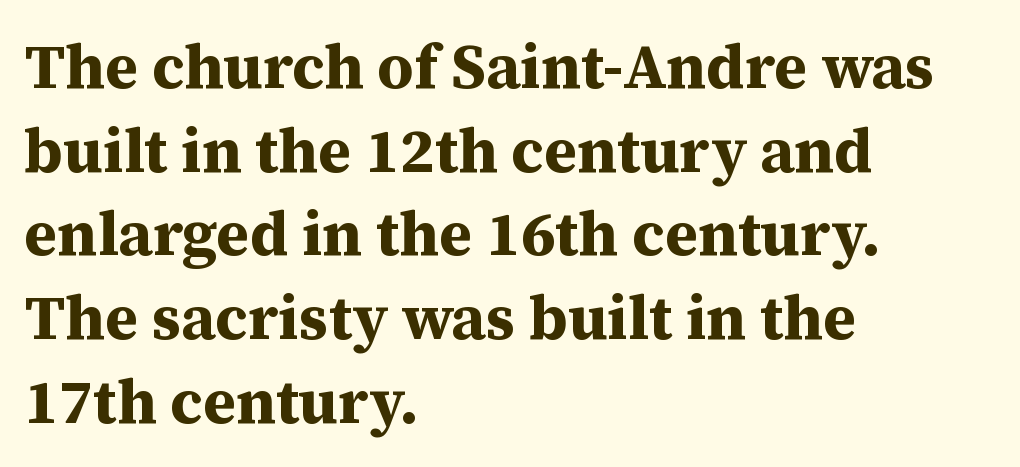
Q: Is the text bold? A: Yes.
Q: Is the text italic (slanted)? A: No, it is upright.
Q: Is the typeface a serif or a sans-serif typeface? A: Serif.
Q: Is the text underlined? A: No.
Q: How is the paragraph aligned? A: Left-aligned.
Q: Is the spacing between letters normal or unusually wide? A: Normal.
Q: Is the spacing between lines tight, normal or loose? A: Normal.
Q: Width (condensed, normal, or wide)? A: Normal.
Q: Stroke contrast? A: Medium.
Q: x-height? A: Medium.
Q: Monospaced? A: No.
